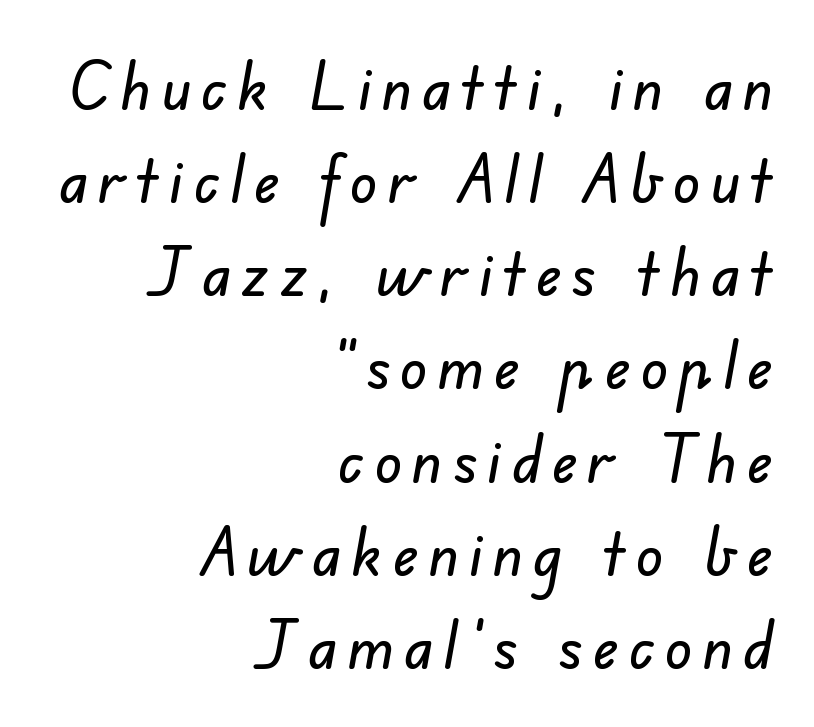
Q: Is the typeface a serif or a sans-serif typeface? A: Sans-serif.
Q: Is the text underlined? A: No.
Q: How is the paragraph aligned? A: Right-aligned.
Q: Is the spacing between lines tight, normal or loose? A: Normal.
Q: Width (condensed, normal, or wide)? A: Normal.
Q: Stroke contrast? A: Low.
Q: x-height? A: Small.
Q: Monospaced? A: No.
